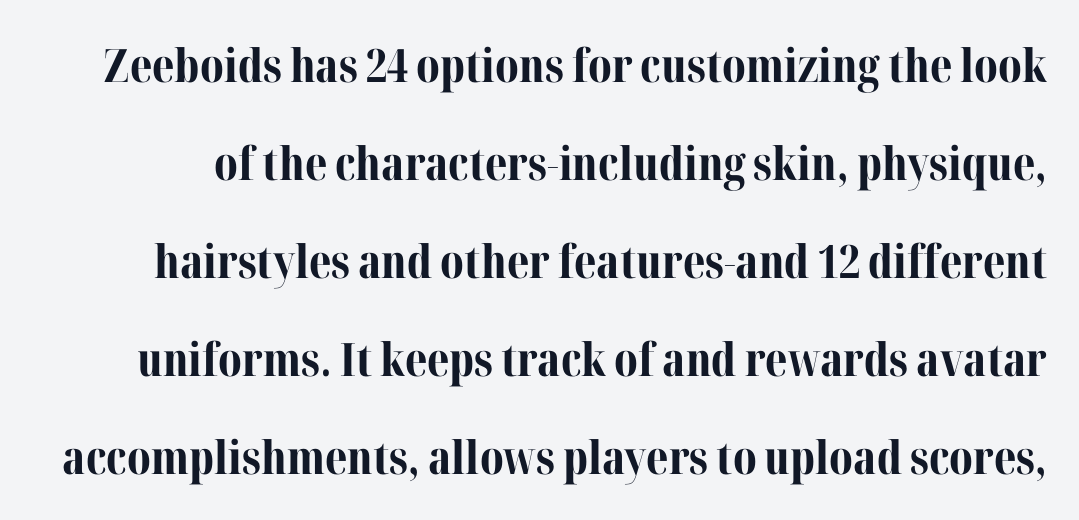
Q: Is the text bold? A: Yes.
Q: Is the text italic (slanted)? A: No, it is upright.
Q: Is the typeface a serif or a sans-serif typeface? A: Serif.
Q: Is the text underlined? A: No.
Q: Is the spacing between letters normal or unusually wide? A: Normal.
Q: Is the spacing between lines tight, normal or loose? A: Loose.
Q: Width (condensed, normal, or wide)? A: Normal.
Q: Stroke contrast? A: Medium.
Q: x-height? A: Medium.
Q: Monospaced? A: No.
